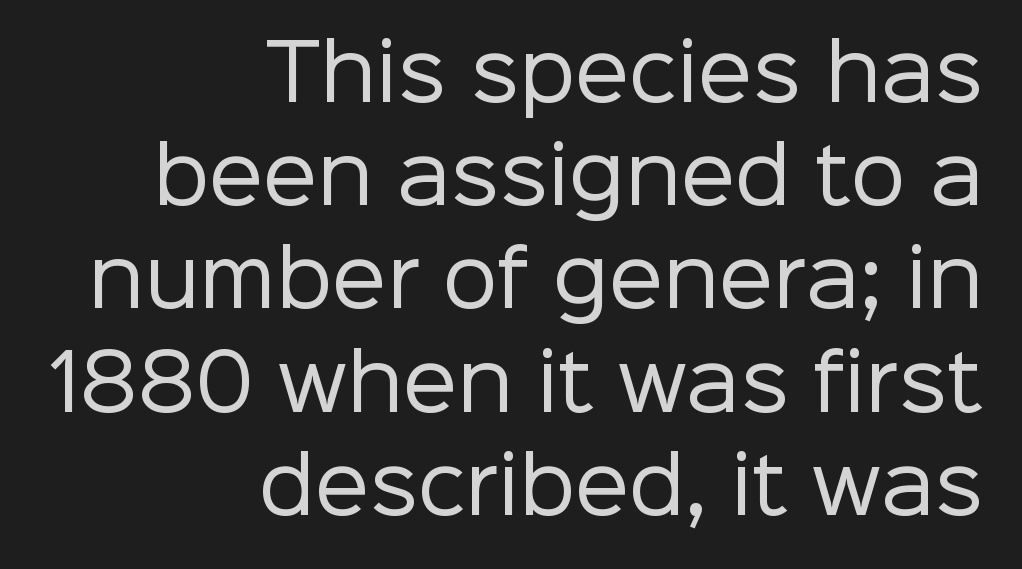
The image shows 77 px regular-weight sans-serif type, upright; set right-aligned, normal line spacing (1.34x), normal letter spacing, not underlined; low stroke contrast and a medium x-height.
